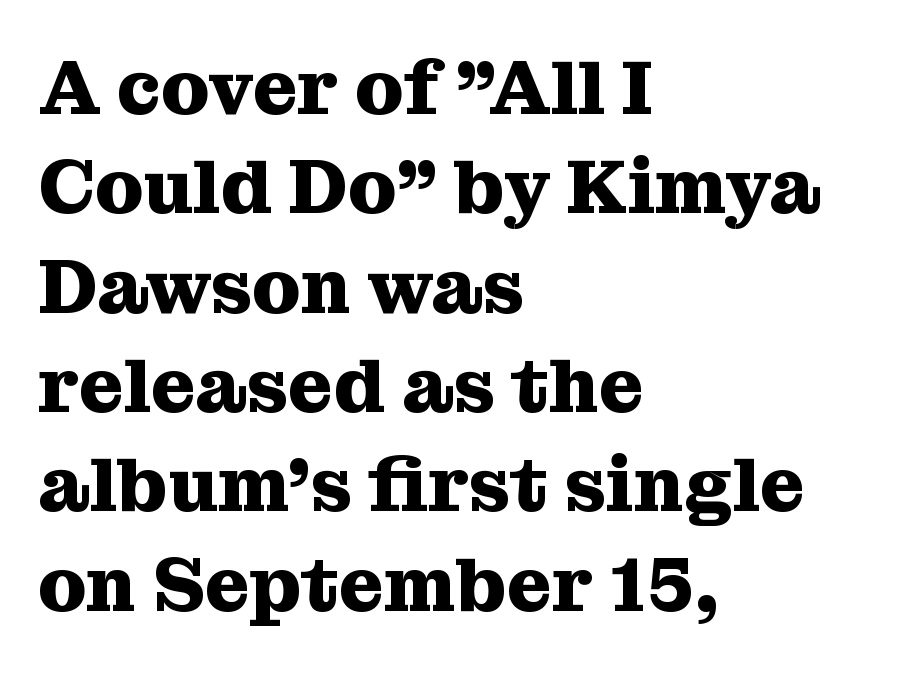
The image shows 77 px heavy serif type, upright; set left-aligned, normal line spacing (1.29x), normal letter spacing, not underlined; medium stroke contrast and a medium x-height.
